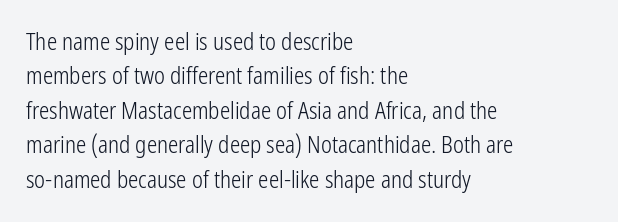
{"italic": "no", "bold": "no", "underline": "no", "align": "left", "line_spacing": "normal", "line_spacing_ratio": 1.5, "letter_spacing": "normal", "letter_spacing_em": 0.0, "glyph_px": 23}
